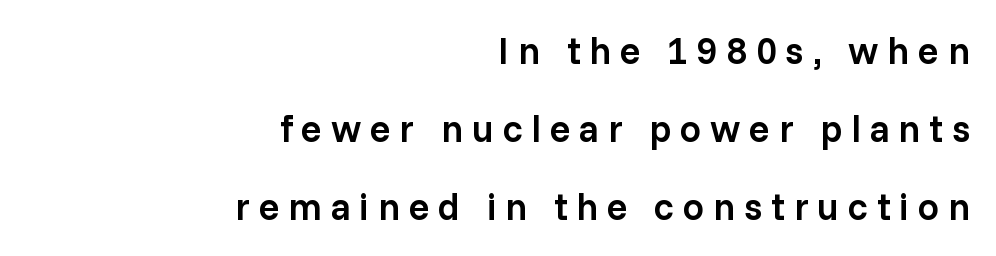
The image shows 38 px semibold sans-serif type, upright; set right-aligned, loose line spacing (2.05x), unusually wide letter spacing (+0.23 em), not underlined; low stroke contrast and a medium x-height.
